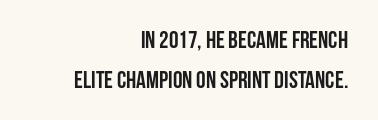
{"italic": "no", "bold": "yes", "underline": "no", "align": "right", "line_spacing": "normal", "line_spacing_ratio": 1.65, "letter_spacing": "normal", "letter_spacing_em": 0.0, "glyph_px": 24}
